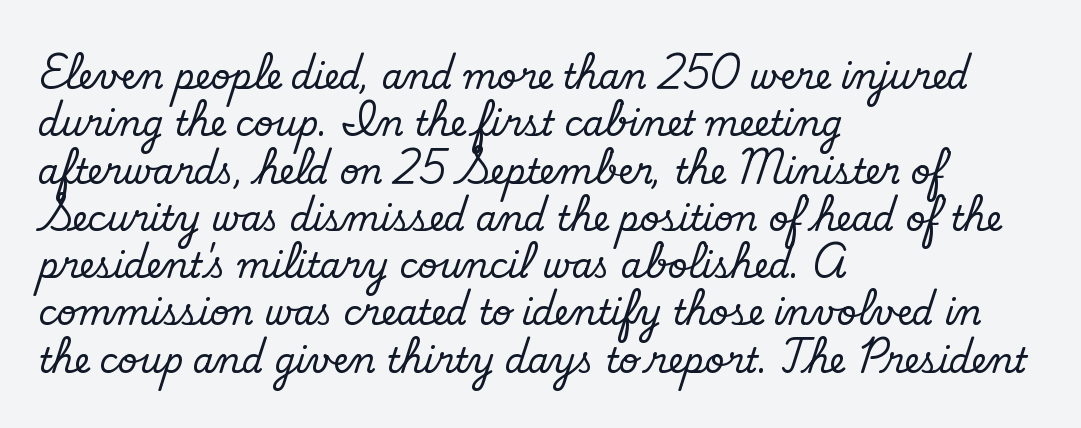
One glance says typical: line gaps are just what's usual. No letter is thick-stroked: the sample isn't bold. If you drew a ruler down the left edge, every line would touch it. Honestly, the letter spacing is just normal — you wouldn't notice it. Do the characters align in a grid? No, the font is proportional. Serifs: no, the terminals of the letterforms are clean.
